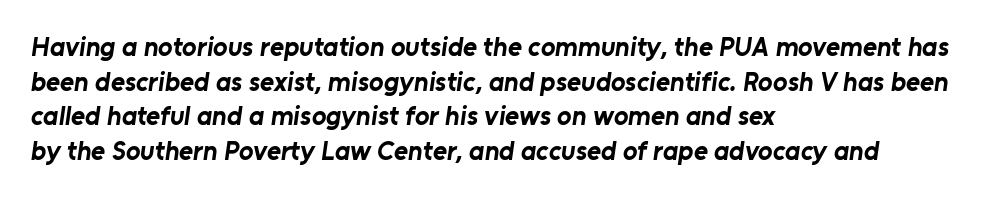
The image shows 27 px bold type; set left-aligned, normal line spacing (1.28x), normal letter spacing, not underlined.
